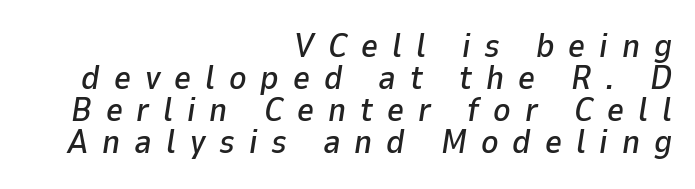
{"italic": "yes", "lean": "right", "slant_degrees": 9, "width": "normal", "stroke_contrast": "low", "x_height": "medium", "monospaced": "no", "underline": "no", "align": "right", "line_spacing": "tight", "line_spacing_ratio": 0.97, "letter_spacing": "wide", "letter_spacing_em": 0.42, "glyph_px": 33}
